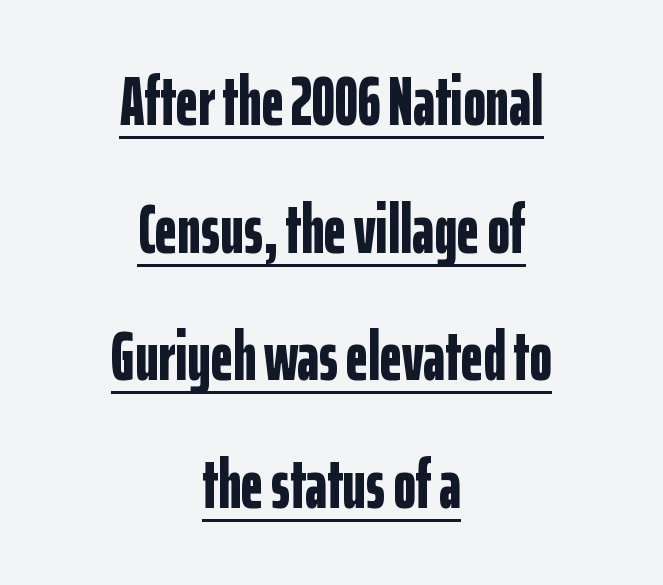
What kind of face is this? One without serifs — a sans. Look at the stroke-to-counter ratio: heavy, a bold. Here the designer chose a conventional face with non-uniform glyph widths. Here the glyphs are tracked normally, forming tight word shapes. This is underlined copy, the kind a proofreader might mark for attention.
